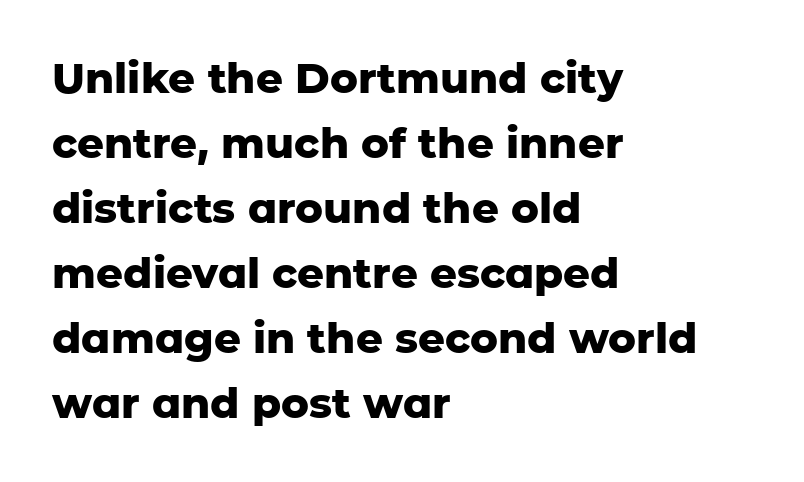
The image shows 42 px heavy sans-serif type, upright; set left-aligned, normal line spacing (1.55x), normal letter spacing, not underlined; low stroke contrast and a medium x-height.
